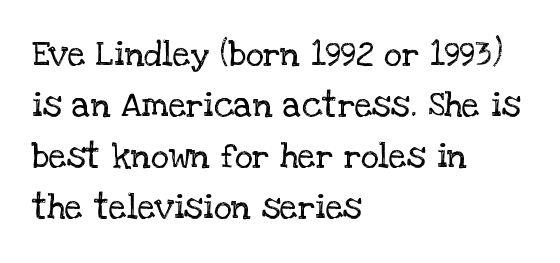
Beneath every word, the page is bare. The typography opts for an upright posture over an oblique one. What stands out about the letter spacing? Nothing — it is the standard amount. Teacher's note: observe the even left margin — that is flush-left alignment. A typesetter would call this leading conventional body-copy spacing. Vertical stems look standard width or narrower in stroke.
